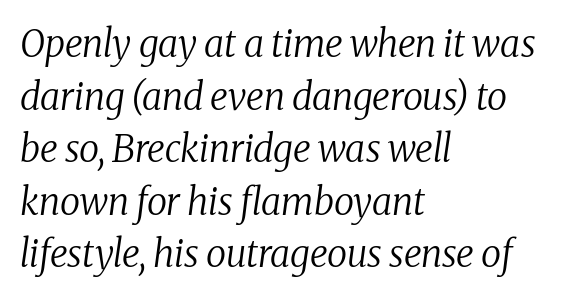
The image shows 37 px regular-weight serif type, italic (leaning right); set left-aligned, normal line spacing (1.42x), normal letter spacing, not underlined; medium stroke contrast and a medium x-height.
